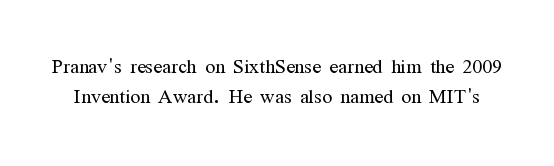
Q: Is the text bold? A: No.
Q: Is the text italic (slanted)? A: No, it is upright.
Q: Is the text underlined? A: No.
Q: Is the spacing between letters normal or unusually wide? A: Normal.
